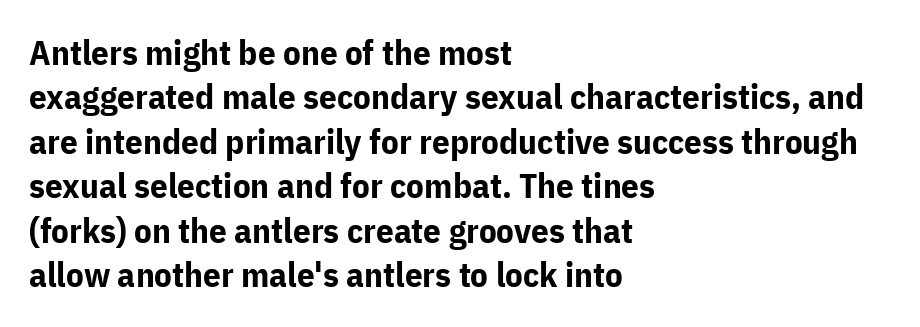
Q: Is the text bold? A: Yes.
Q: Is the text italic (slanted)? A: No, it is upright.
Q: Is the typeface a serif or a sans-serif typeface? A: Sans-serif.
Q: Is the text underlined? A: No.
Q: How is the paragraph aligned? A: Left-aligned.
Q: Is the spacing between letters normal or unusually wide? A: Normal.
Q: Is the spacing between lines tight, normal or loose? A: Normal.
Q: Width (condensed, normal, or wide)? A: Normal.
Q: Stroke contrast? A: Low.
Q: x-height? A: Medium.
Q: Monospaced? A: No.
